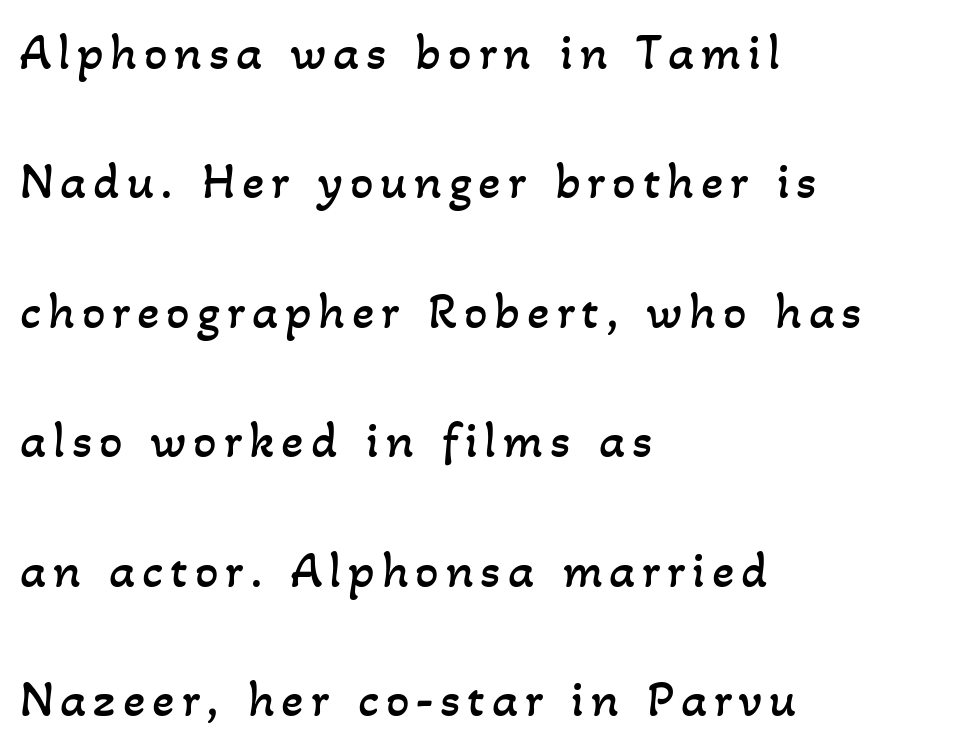
The image shows 52 px regular-weight type; set left-aligned, loose line spacing (2.49x), not underlined; low stroke contrast and a small x-height.
